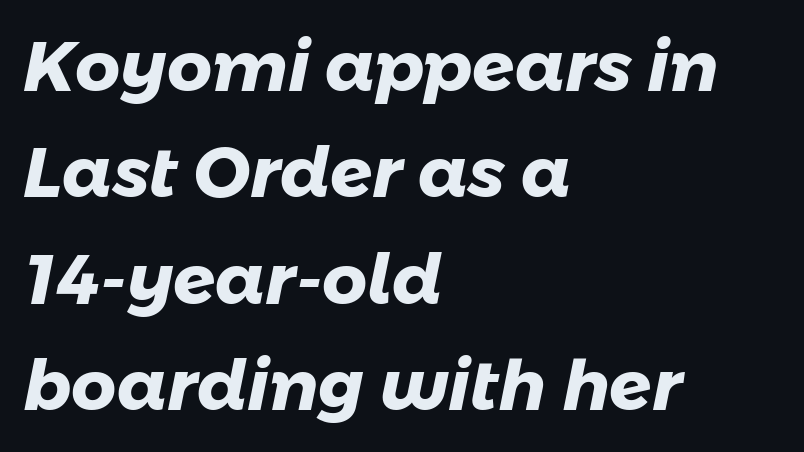
Caption: bold face, heavy strokes. This sample uses plain, unmodified letter spacing. Proportional: the letters do not fall into vertical columns. This sample is left-justified, so line endings fall wherever the words run out. Each new line begins a customary step beneath the previous one. The glyphs are unaccompanied by any horizontal stroke below them.
